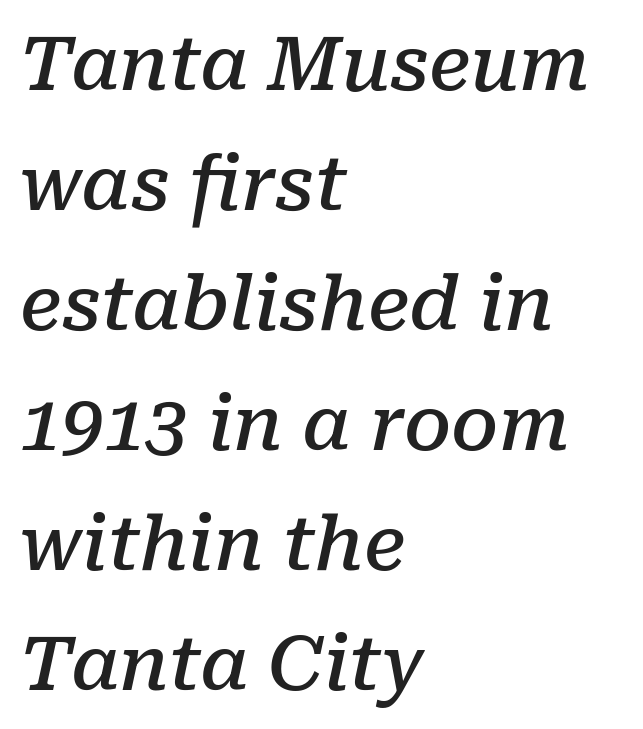
Q: Is the text bold? A: Semi-bold.
Q: Is the text italic (slanted)? A: Yes, it leans right by about 10 degrees.
Q: Is the typeface a serif or a sans-serif typeface? A: Serif.
Q: Is the text underlined? A: No.
Q: How is the paragraph aligned? A: Left-aligned.
Q: Is the spacing between letters normal or unusually wide? A: Normal.
Q: Is the spacing between lines tight, normal or loose? A: Normal.
Q: Width (condensed, normal, or wide)? A: Normal.
Q: Stroke contrast? A: Low.
Q: x-height? A: Medium.
Q: Monospaced? A: No.
